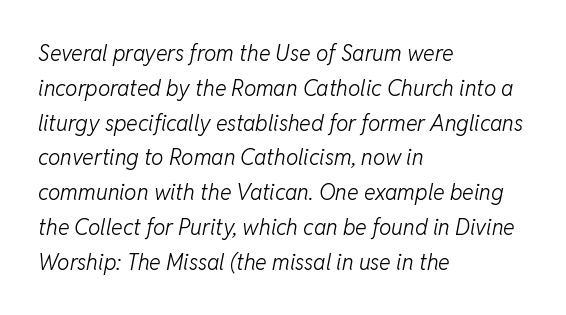
The face looks like a standard text weight, possibly lighter. Just letters on the line, the space beneath them empty. These lines were composed using italics. Inter-character spacing is left at the font's built-in metrics.
